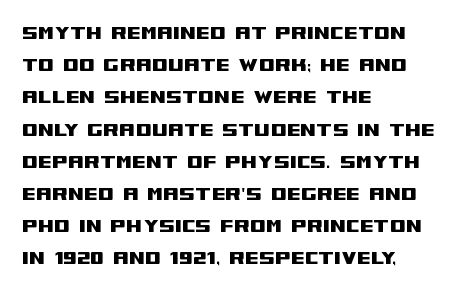
The image shows 23 px text type, upright; set left-aligned, normal line spacing (1.4x), normal letter spacing, not underlined.
